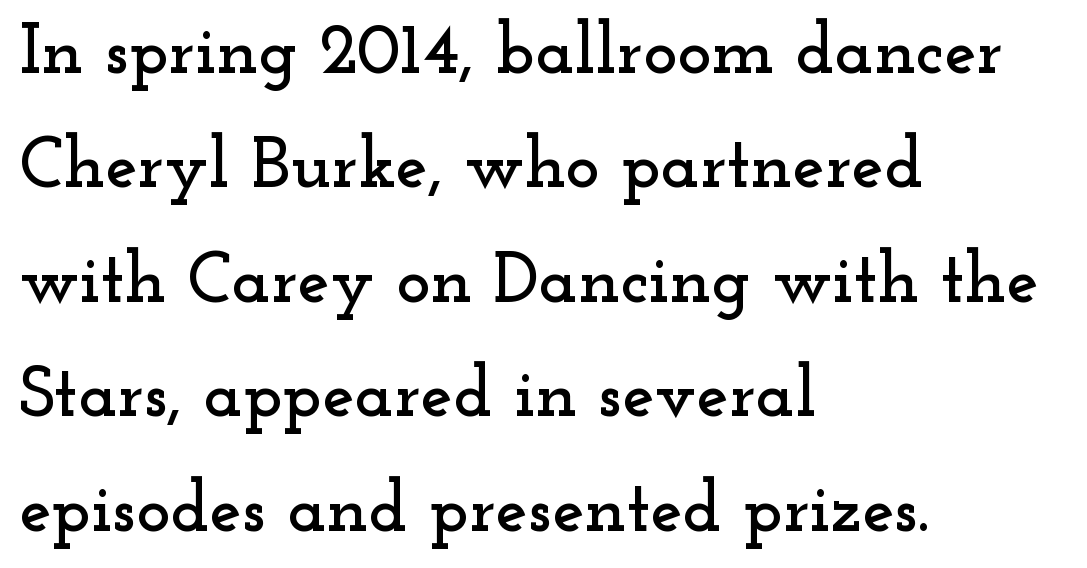
The image shows 72 px wide serif type, upright; set left-aligned, normal line spacing (1.59x), normal letter spacing, not underlined; low stroke contrast and a small x-height.
